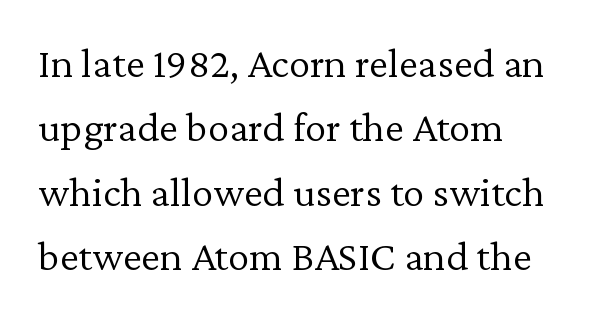
{"serif": "yes", "italic": "no", "bold": "no", "weight": "light", "width": "normal", "stroke_contrast": "low", "x_height": "medium", "monospaced": "no", "underline": "no", "align": "left", "line_spacing": "normal", "line_spacing_ratio": 1.5, "letter_spacing": "normal", "letter_spacing_em": 0.0, "glyph_px": 43}
